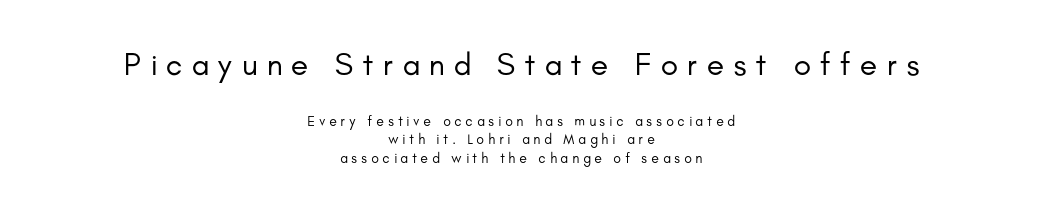
The image shows 32 px regular-weight sans-serif type, upright; set centered, normal line spacing (1.32x), unusually wide letter spacing (+0.28 em), not underlined; the first (top) block is 2.29x larger; low stroke contrast and a small x-height.
